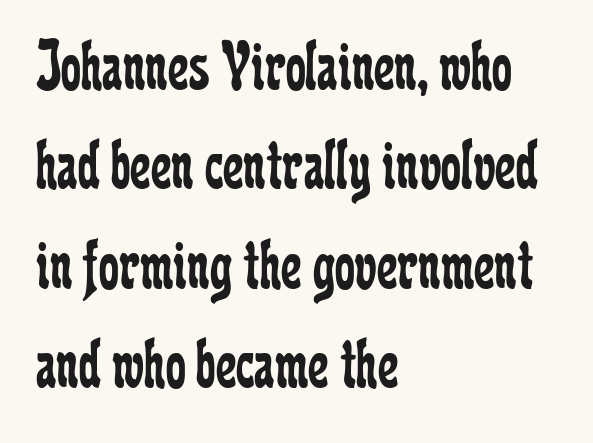
The image shows 72 px regular-weight, condensed serif type, upright; set left-aligned, normal line spacing (1.38x), normal letter spacing, not underlined; low stroke contrast and a medium x-height.
